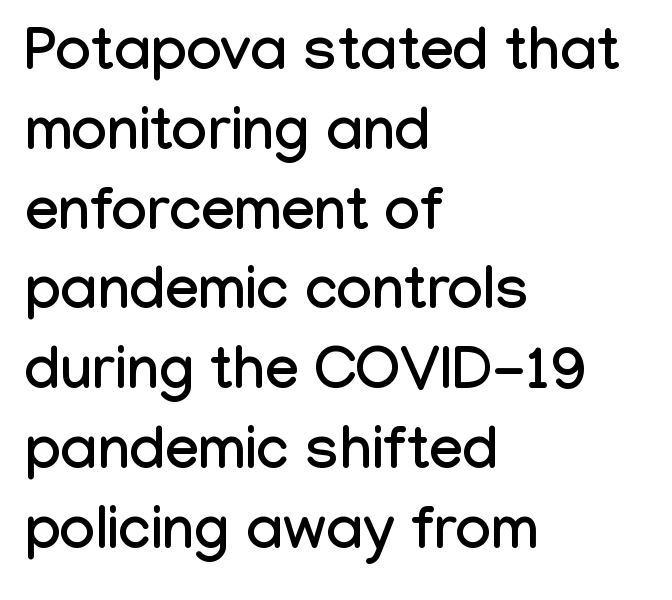
{"serif": "no", "italic": "no", "width": "condensed", "stroke_contrast": "low", "x_height": "medium", "monospaced": "no", "underline": "no", "align": "left", "line_spacing": "normal", "line_spacing_ratio": 1.33, "letter_spacing": "normal", "letter_spacing_em": 0.0, "glyph_px": 60}
